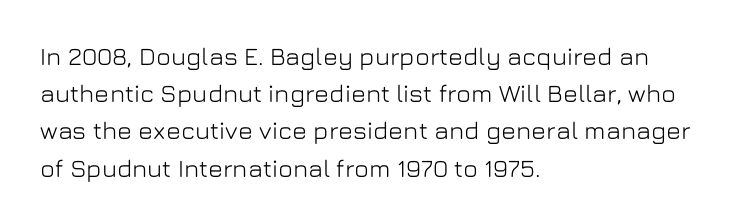
{"italic": "no", "underline": "no", "align": "left", "line_spacing": "normal", "line_spacing_ratio": 1.49, "letter_spacing": "normal", "letter_spacing_em": 0.0, "glyph_px": 25}
